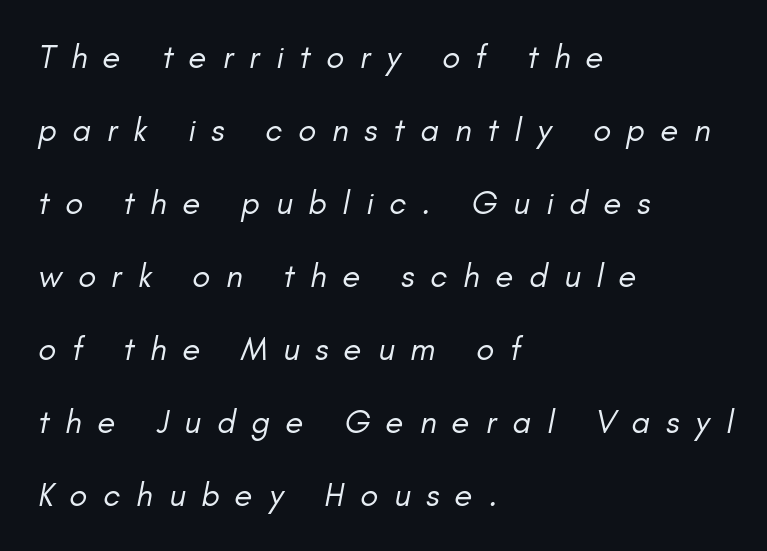
The letterforms sit at book weight or below. The block of text is sparse from top to bottom, with ample space between rows. Think of a printed novel: that variable character pitch is what you see here. Italic? Definitely — the glyphs are oblique.
